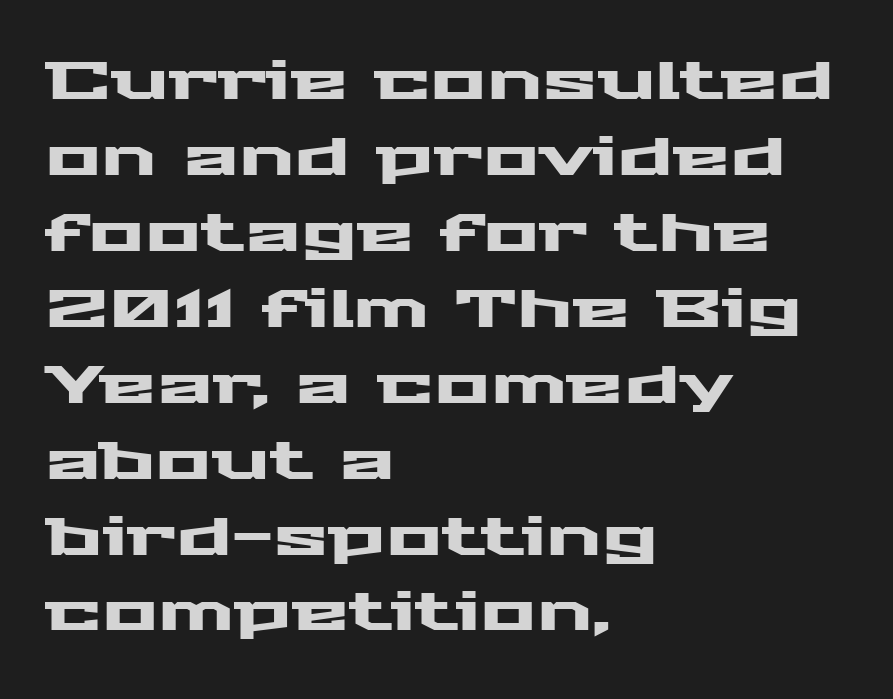
The image shows 52 px wide sans-serif type, upright; set left-aligned, normal line spacing (1.46x), normal letter spacing, not underlined; medium stroke contrast and a medium x-height.
